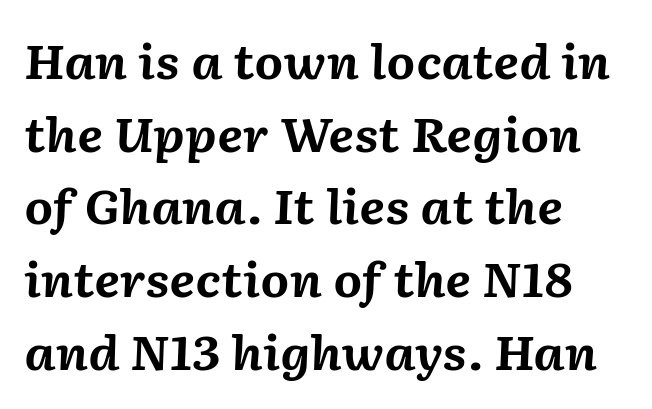
{"italic": "yes", "lean": "right", "slant_degrees": 2, "bold": "yes", "weight": "bold", "width": "normal", "stroke_contrast": "medium", "x_height": "medium", "monospaced": "no", "underline": "no", "align": "left", "line_spacing": "normal", "line_spacing_ratio": 1.58, "letter_spacing": "normal", "letter_spacing_em": 0.0, "glyph_px": 46}
